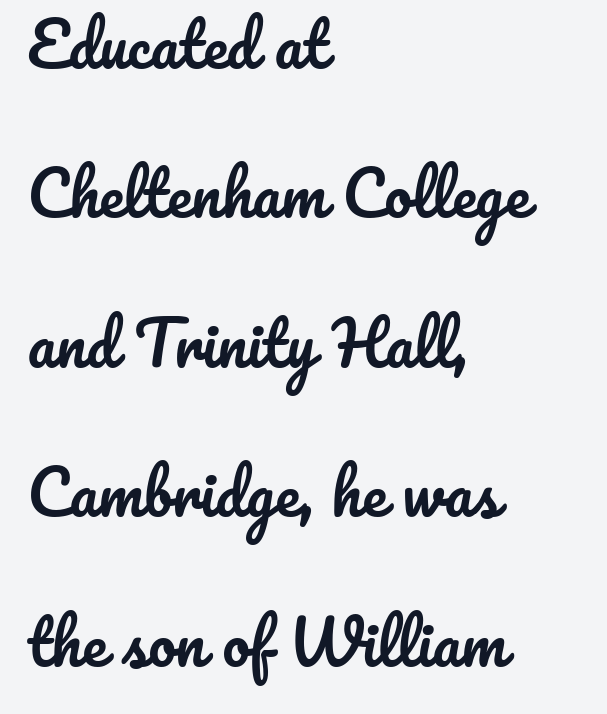
Is the letter spacing exaggerated? No — it looks like the ordinary default. Think of a printed novel: that variable character pitch is what you see here. One-word summary of the alignment: left. Check the space under the baseline: it is left empty. You could fit nearly another row in the gap between these rows.
